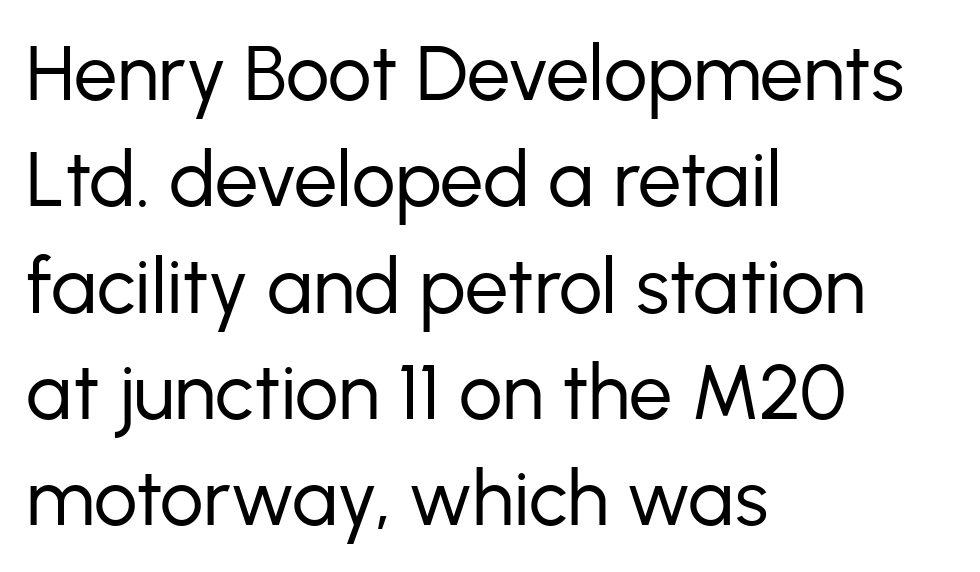
Layout note: lines flush left. Each stroke keeps to a modest, everyday thickness or less. A typesetter would mark this as roman, not italic. The space beneath each line is pristine and unruled.
